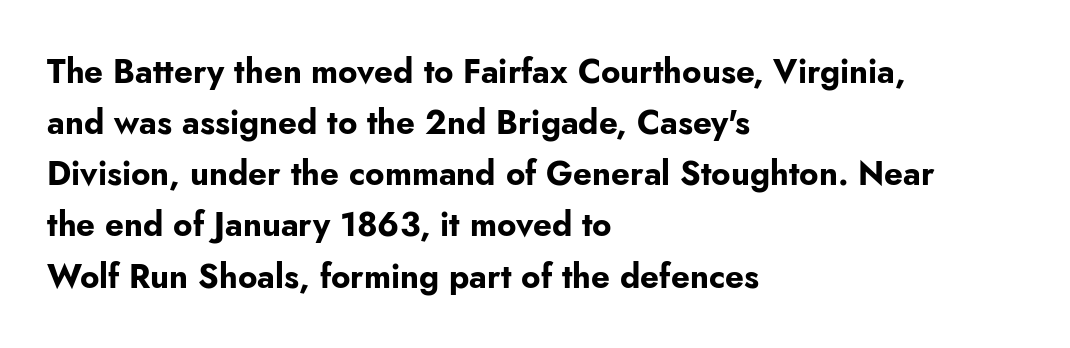
The image shows 33 px bold sans-serif type, upright; set left-aligned, normal line spacing (1.55x), normal letter spacing, not underlined; low stroke contrast and a small x-height.
